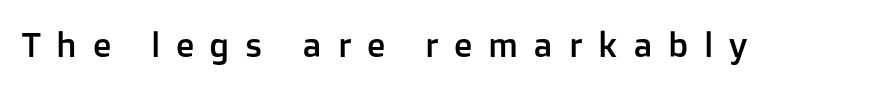
Q: Is the text italic (slanted)? A: No, it is upright.
Q: Is the typeface a serif or a sans-serif typeface? A: Sans-serif.
Q: Is the text underlined? A: No.
Q: Is the spacing between letters normal or unusually wide? A: Unusually wide.
Q: Width (condensed, normal, or wide)? A: Normal.
Q: Stroke contrast? A: Low.
Q: x-height? A: Medium.
Q: Monospaced? A: No.
